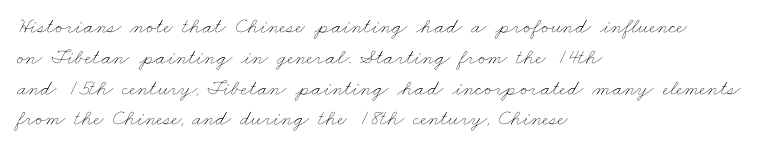
Glance below the letters and you will spot only blank space. Vertical spacing — default. Spacing between characters is what you'd get straight out of the box. Does the copy run flush right? No — it runs flush left. The typeface has the unassuming heft of standard copy or less.
